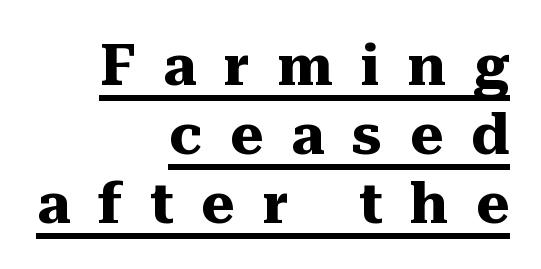
Q: Is the text bold? A: Yes.
Q: Is the text italic (slanted)? A: No, it is upright.
Q: Is the typeface a serif or a sans-serif typeface? A: Serif.
Q: Is the text underlined? A: Yes.
Q: How is the paragraph aligned? A: Right-aligned.
Q: Is the spacing between letters normal or unusually wide? A: Unusually wide.
Q: Width (condensed, normal, or wide)? A: Normal.
Q: Stroke contrast? A: Medium.
Q: x-height? A: Medium.
Q: Monospaced? A: No.
